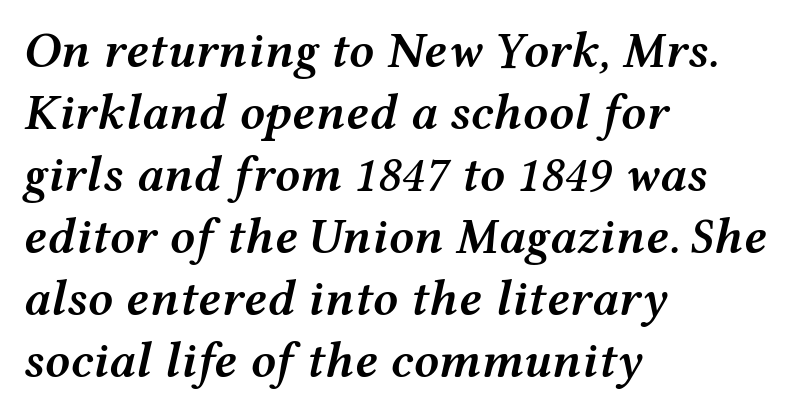
The image shows 50 px semibold, wide type, italic (leaning right); set left-aligned, line spacing 1.24x, normal letter spacing, not underlined; medium stroke contrast and a medium x-height.
